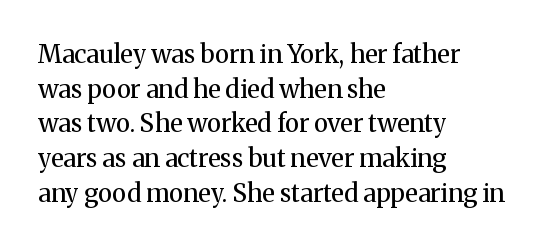
The image shows 25 px text type, upright; set left-aligned, normal line spacing (1.39x), normal letter spacing, not underlined.
